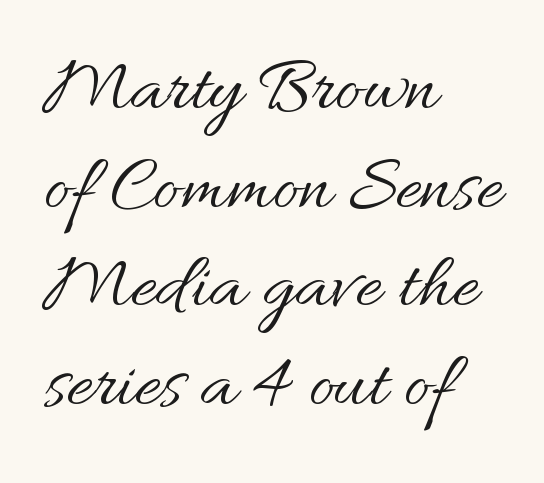
The image shows 79 px regular-weight type; set left-aligned, normal line spacing (1.25x), normal letter spacing, not underlined; medium stroke contrast and a small x-height.
